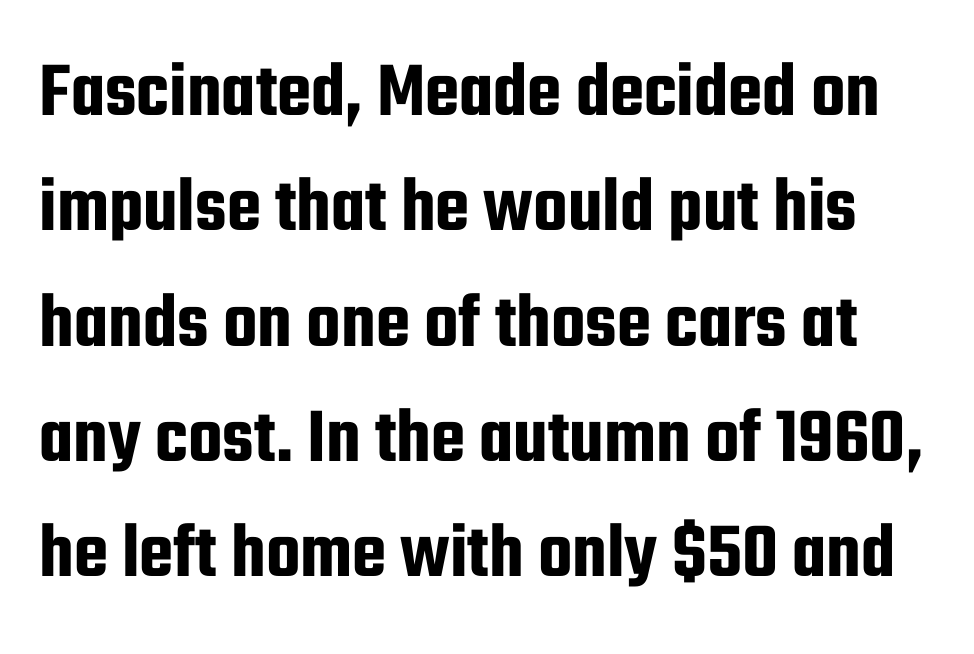
The image shows 79 px condensed sans-serif type, upright; set normal line spacing (1.46x), normal letter spacing, not underlined; low stroke contrast and a medium x-height.
